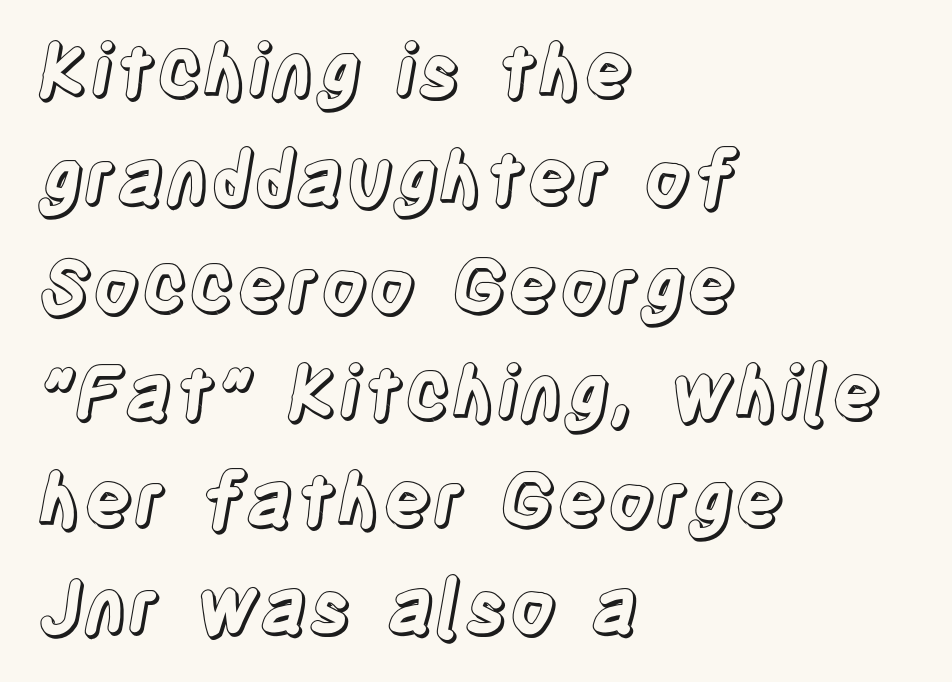
Q: Is the text italic (slanted)? A: Yes.
Q: Is the text underlined? A: No.
Q: How is the paragraph aligned? A: Left-aligned.
Q: Is the spacing between letters normal or unusually wide? A: Normal.
Q: Is the spacing between lines tight, normal or loose? A: Normal.
Q: Width (condensed, normal, or wide)? A: Condensed.
Q: x-height? A: Large.
Q: Monospaced? A: No.
